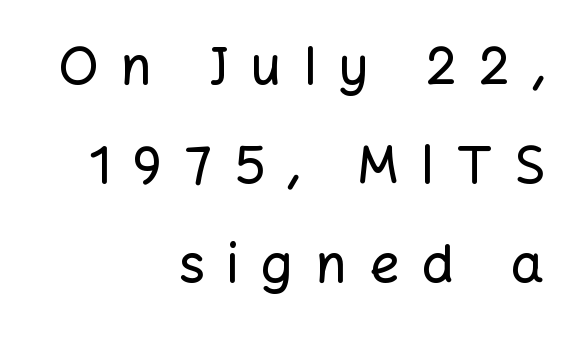
Q: Is the text italic (slanted)? A: No, it is upright.
Q: Is the typeface a serif or a sans-serif typeface? A: Sans-serif.
Q: Is the text underlined? A: No.
Q: How is the paragraph aligned? A: Right-aligned.
Q: Is the spacing between letters normal or unusually wide? A: Unusually wide.
Q: Width (condensed, normal, or wide)? A: Normal.
Q: Stroke contrast? A: Low.
Q: x-height? A: Medium.
Q: Monospaced? A: No.
